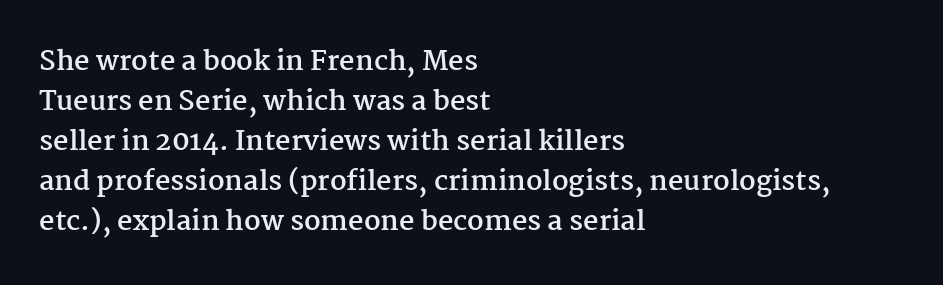
Q: Is the text bold? A: Yes.
Q: Is the text italic (slanted)? A: No, it is upright.
Q: Is the text underlined? A: No.
Q: How is the paragraph aligned? A: Left-aligned.
Q: Is the spacing between letters normal or unusually wide? A: Normal.
Q: Is the spacing between lines tight, normal or loose? A: Normal.
